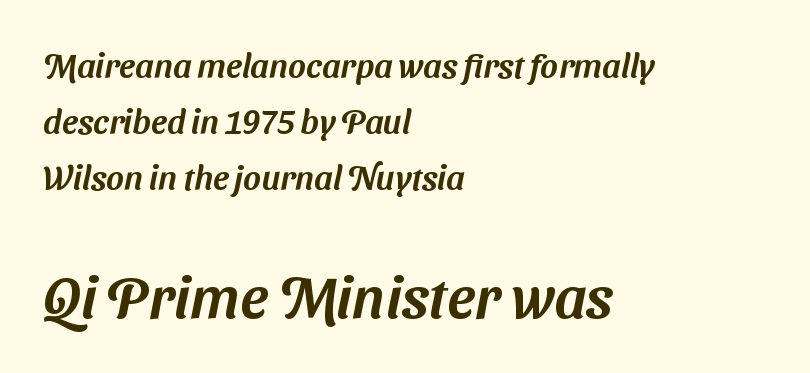
Q: Is the typeface a serif or a sans-serif typeface? A: Sans-serif.
Q: Is the text underlined? A: No.
Q: How is the paragraph aligned? A: Left-aligned.
Q: Is the spacing between letters normal or unusually wide? A: Normal.
Q: Is the spacing between lines tight, normal or loose? A: Normal.
Q: Which block of text is set in a larger size, the first (top) or the second (bottom)? A: The second (bottom) one.
Q: Width (condensed, normal, or wide)? A: Normal.
Q: Stroke contrast? A: Medium.
Q: x-height? A: Medium.
Q: Monospaced? A: No.
